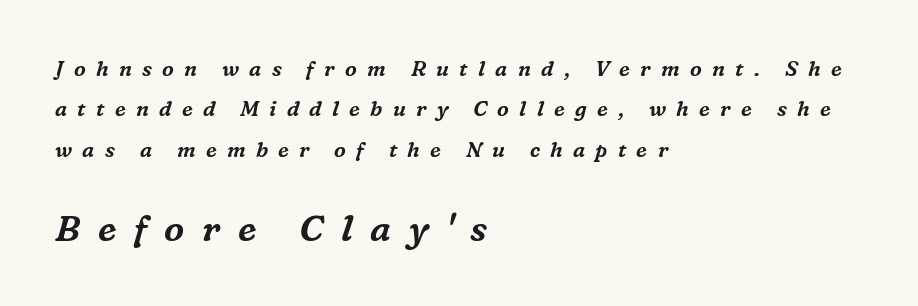
{"serif": "yes", "italic": "yes", "lean": "right", "slant_degrees": 16, "width": "normal", "stroke_contrast": "medium", "x_height": "medium", "monospaced": "no", "underline": "no", "align": "left", "line_spacing": "loose", "line_spacing_ratio": 1.92, "letter_spacing": "wide", "letter_spacing_em": 0.49, "larger_block": "second", "size_ratio": 1.71, "glyph_px": 36}
